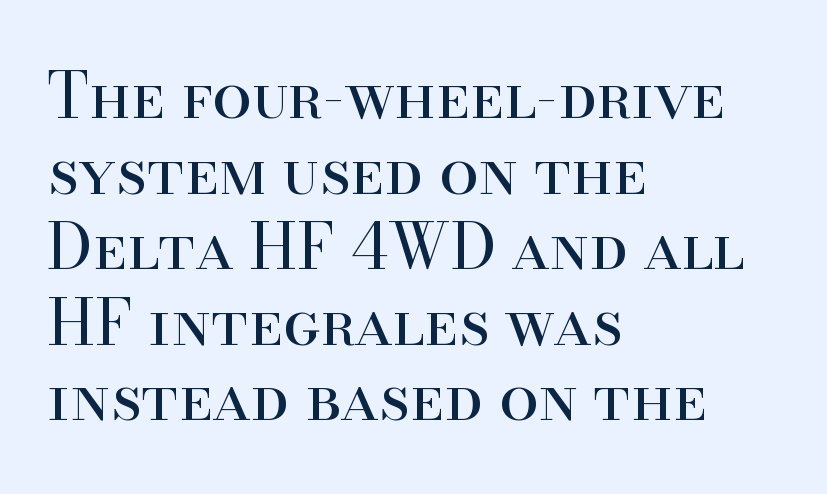
{"serif": "yes", "italic": "no", "bold": "no", "weight": "regular", "width": "normal", "stroke_contrast": "high", "x_height": "small", "monospaced": "no", "underline": "no", "align": "left", "line_spacing_ratio": 1.2, "letter_spacing": "normal", "letter_spacing_em": 0.0, "glyph_px": 63}
